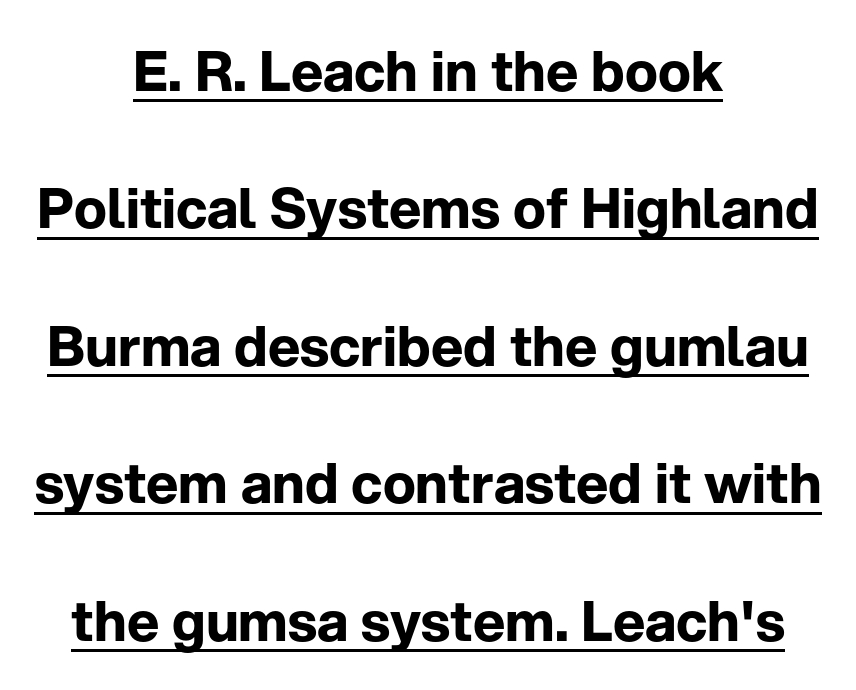
In CSS terms this would be text-align: center. Is there much room between lines? Yes — plenty of vertical air separates them. This sample uses plain, unmodified letter spacing. Character widths vary here, with narrow letters taking less room than wide ones. What decoration does the sample have? An underline.
